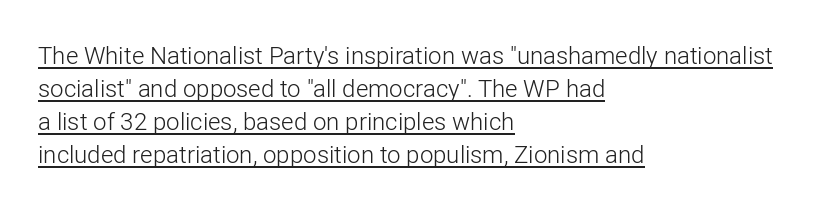
The strokes are not fattened; the text isn't bold. A classic flush-left, rag-right setting is used for this passage. Standard letterfit; no display-style spreading of the glyphs. The space between consecutive lines is moderate. Students, observe the line beneath the letters — that is underlining. Italic? Not at all — the glyphs are vertical.
